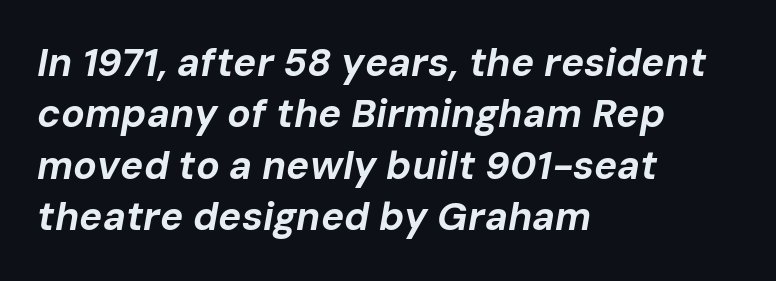
Just letters on the line, the space beneath them empty. The rendering anchors every line to the left-hand side. Notice how thick the strokes are: this is what a full bold looks like. Every character sits at an angle, as italics do. The passage shown is typed in a proportional face where columns would drift.
